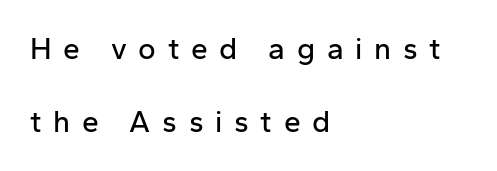
{"serif": "no", "italic": "no", "width": "normal", "stroke_contrast": "low", "x_height": "medium", "monospaced": "no", "underline": "no", "align": "left", "line_spacing": "loose", "line_spacing_ratio": 2.45, "letter_spacing": "wide", "letter_spacing_em": 0.39, "glyph_px": 30}
